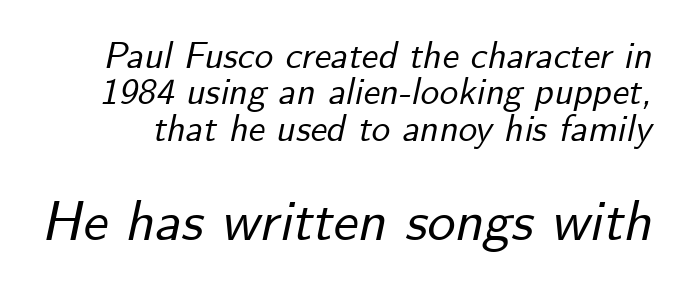
Slant detected: the letters are inclined. Does the leading feel generous? Not at all — it's pinched. Size hierarchy here favors the trailing block over the leading one. The type is set solid horizontally, with unmodified tracking. Any mark beneath the type? The region is blank.
